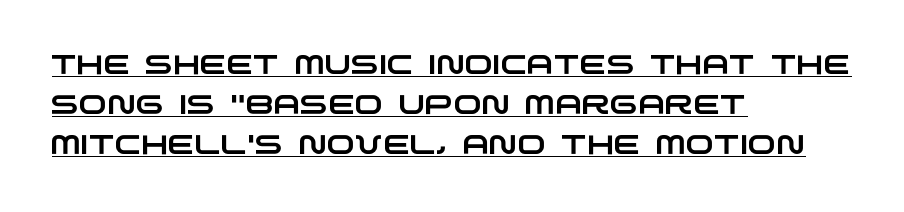
{"underline": "yes", "align": "left", "line_spacing": "normal", "line_spacing_ratio": 1.48, "letter_spacing": "normal", "letter_spacing_em": 0.0, "glyph_px": 27}
